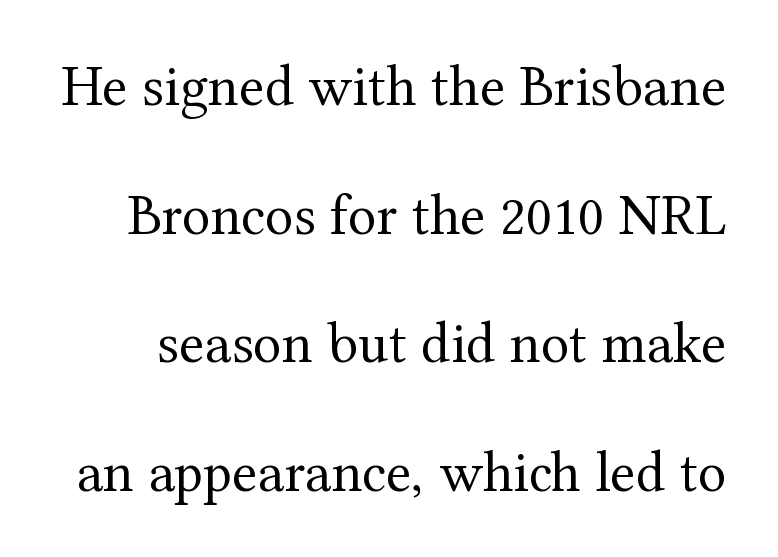
Each row of text sits above clean, open space. Between one letter and the next there's only the usual sliver of space. Proportional: the letters do not fall into vertical columns. Posture: straight, roman, zero tilt. Stroke thickness stays within the range of a standard reading face or lighter. Is there much room between lines? Yes — plenty of vertical air separates them.
